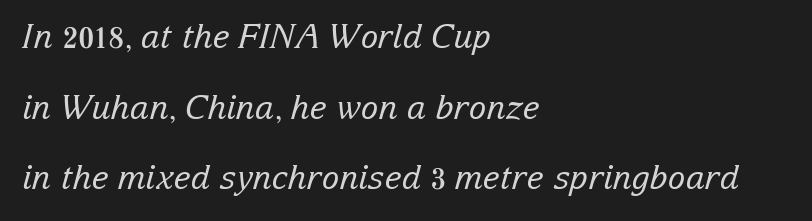
Q: Is the text bold? A: No.
Q: Is the text italic (slanted)? A: Yes, it leans right by about 15 degrees.
Q: Is the typeface a serif or a sans-serif typeface? A: Serif.
Q: Is the text underlined? A: No.
Q: How is the paragraph aligned? A: Left-aligned.
Q: Is the spacing between letters normal or unusually wide? A: Normal.
Q: Is the spacing between lines tight, normal or loose? A: Loose.
Q: Width (condensed, normal, or wide)? A: Normal.
Q: Stroke contrast? A: Low.
Q: x-height? A: Medium.
Q: Monospaced? A: No.
